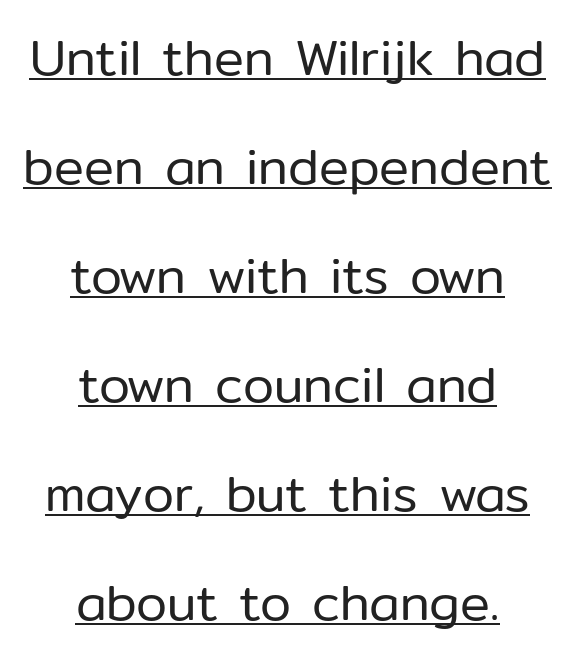
Q: Is the text bold? A: No.
Q: Is the text italic (slanted)? A: No, it is upright.
Q: Is the typeface a serif or a sans-serif typeface? A: Sans-serif.
Q: Is the text underlined? A: Yes.
Q: How is the paragraph aligned? A: Centered.
Q: Is the spacing between letters normal or unusually wide? A: Normal.
Q: Is the spacing between lines tight, normal or loose? A: Loose.
Q: Width (condensed, normal, or wide)? A: Normal.
Q: Stroke contrast? A: Low.
Q: x-height? A: Medium.
Q: Monospaced? A: No.
